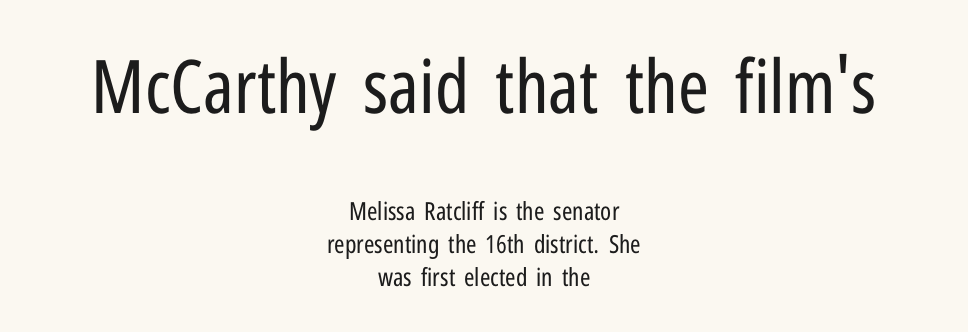
Q: Is the text bold? A: No.
Q: Is the text italic (slanted)? A: No, it is upright.
Q: Is the typeface a serif or a sans-serif typeface? A: Sans-serif.
Q: Is the text underlined? A: No.
Q: How is the paragraph aligned? A: Centered.
Q: Is the spacing between letters normal or unusually wide? A: Normal.
Q: Is the spacing between lines tight, normal or loose? A: Normal.
Q: Which block of text is set in a larger size, the first (top) or the second (bottom)? A: The first (top) one.
Q: Width (condensed, normal, or wide)? A: Condensed.
Q: Stroke contrast? A: Low.
Q: x-height? A: Medium.
Q: Monospaced? A: No.
